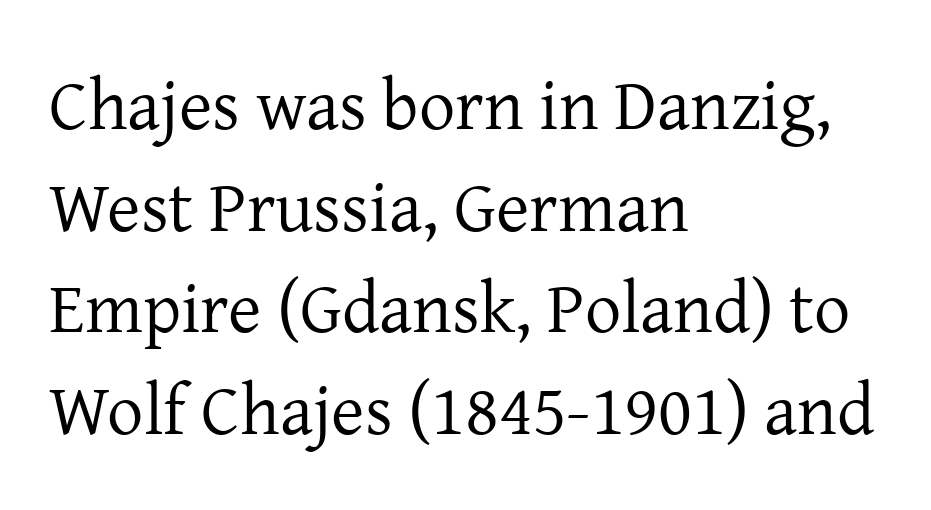
{"serif": "yes", "italic": "no", "bold": "no", "weight": "regular", "width": "normal", "stroke_contrast": "low", "x_height": "medium", "monospaced": "no", "underline": "no", "align": "left", "line_spacing": "normal", "line_spacing_ratio": 1.41, "letter_spacing": "normal", "letter_spacing_em": 0.0, "glyph_px": 72}
